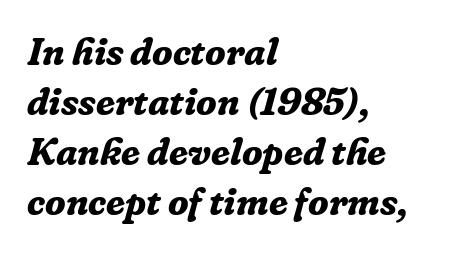
The image shows 38 px bold serif type, italic (leaning right); set left-aligned, normal line spacing (1.32x), normal letter spacing, not underlined; low stroke contrast and a medium x-height.
